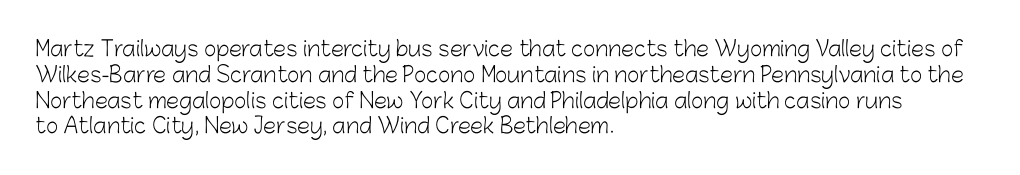
Q: Is the text bold? A: No.
Q: Is the text italic (slanted)? A: No, it is upright.
Q: Is the text underlined? A: No.
Q: How is the paragraph aligned? A: Left-aligned.
Q: Is the spacing between letters normal or unusually wide? A: Normal.
